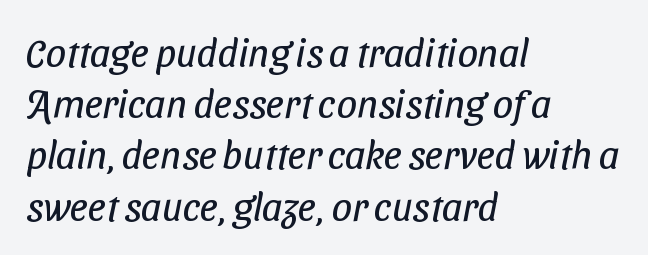
The image shows 40 px regular-weight, condensed sans-serif type; set left-aligned, normal line spacing (1.28x), normal letter spacing, not underlined; low stroke contrast and a medium x-height.
